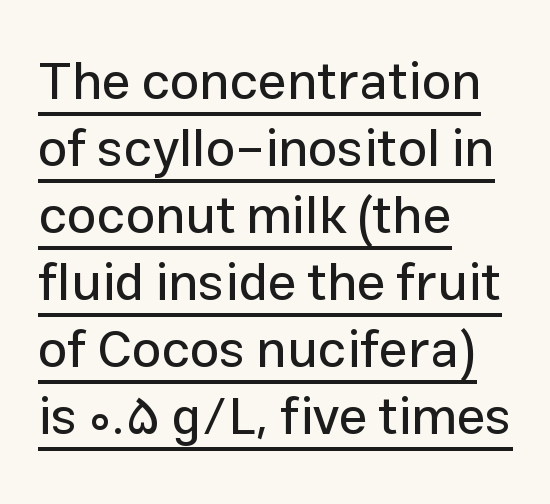
Teacher's note: observe the even left margin — that is flush-left alignment. Spacing verdict: proportional, widths tailored to each character. The rendering shows plain stroke endings on the letterforms — a sans-serif design. Characters remain perfectly vertical along every line. The glyphs are accompanied by a horizontal stroke just below them.
